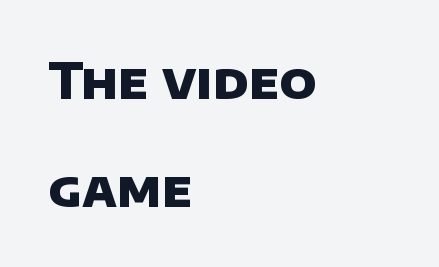
{"serif": "no", "bold": "yes", "weight": "heavy", "width": "normal", "stroke_contrast": "low", "x_height": "large", "monospaced": "no", "underline": "no", "align": "left", "line_spacing": "loose", "line_spacing_ratio": 2.21, "letter_spacing": "normal", "letter_spacing_em": 0.0, "glyph_px": 49}
